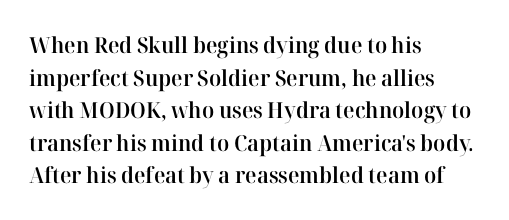
{"italic": "no", "bold": "semi", "underline": "no", "align": "left", "line_spacing": "normal", "line_spacing_ratio": 1.48, "letter_spacing": "normal", "letter_spacing_em": 0.0, "glyph_px": 22}
